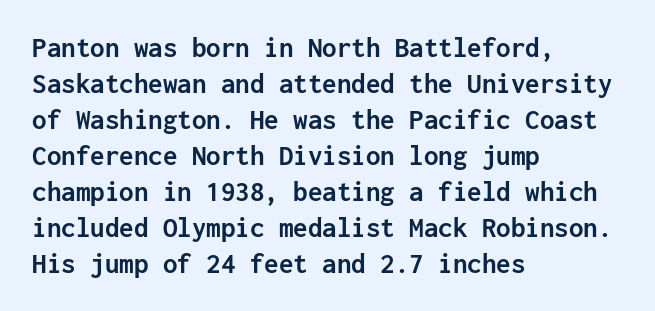
Q: Is the text bold? A: Yes.
Q: Is the text italic (slanted)? A: No, it is upright.
Q: Is the typeface a serif or a sans-serif typeface? A: Sans-serif.
Q: Is the text underlined? A: No.
Q: How is the paragraph aligned? A: Left-aligned.
Q: Is the spacing between letters normal or unusually wide? A: Normal.
Q: Width (condensed, normal, or wide)? A: Normal.
Q: Stroke contrast? A: Low.
Q: x-height? A: Medium.
Q: Monospaced? A: Yes.
